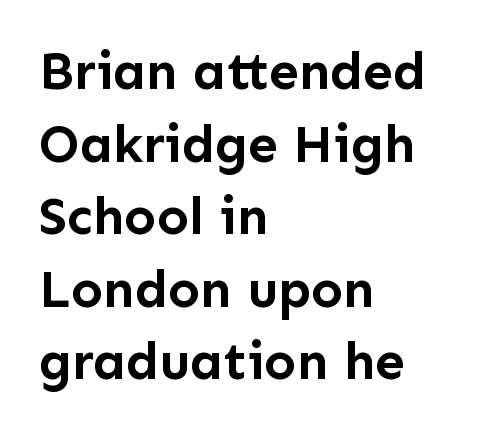
The image shows 53 px semibold sans-serif type, upright; set left-aligned, normal line spacing (1.37x), normal letter spacing, not underlined; low stroke contrast and a medium x-height.
